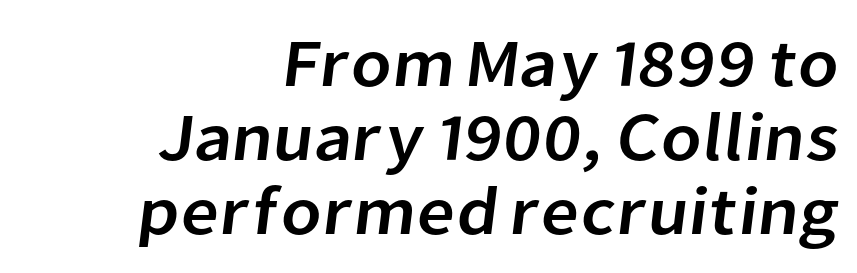
{"serif": "no", "width": "normal", "stroke_contrast": "low", "x_height": "medium", "monospaced": "no", "underline": "no", "align": "right", "line_spacing": "tight", "line_spacing_ratio": 1.09, "letter_spacing": "normal", "letter_spacing_em": 0.0, "glyph_px": 68}
